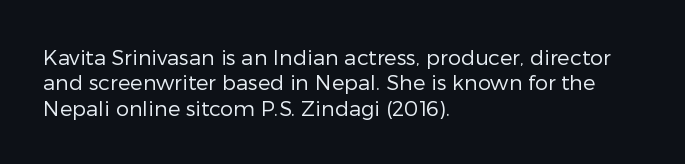
Q: Is the text bold? A: No.
Q: Is the text italic (slanted)? A: No, it is upright.
Q: Is the text underlined? A: No.
Q: How is the paragraph aligned? A: Left-aligned.
Q: Is the spacing between letters normal or unusually wide? A: Normal.
